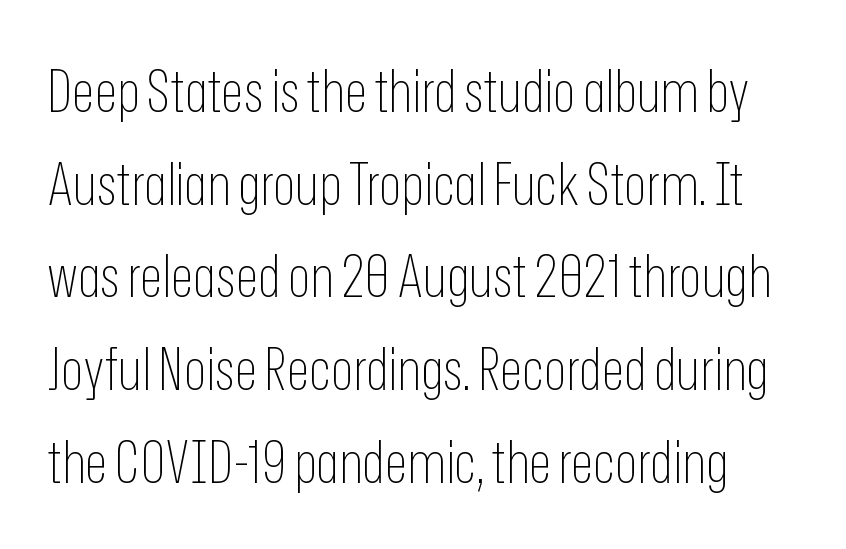
Q: Is the text bold? A: No.
Q: Is the text italic (slanted)? A: No, it is upright.
Q: Is the typeface a serif or a sans-serif typeface? A: Sans-serif.
Q: Is the text underlined? A: No.
Q: Is the spacing between letters normal or unusually wide? A: Normal.
Q: Is the spacing between lines tight, normal or loose? A: Normal.
Q: Width (condensed, normal, or wide)? A: Condensed.
Q: Stroke contrast? A: Low.
Q: x-height? A: Medium.
Q: Monospaced? A: No.
